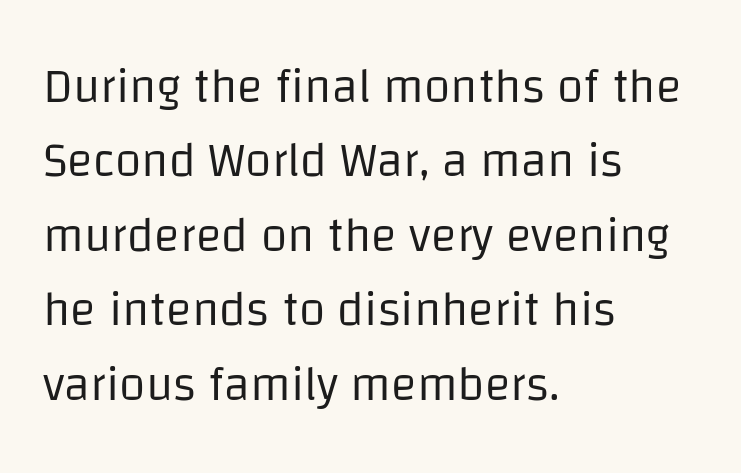
{"serif": "no", "italic": "no", "bold": "no", "weight": "regular", "width": "normal", "stroke_contrast": "low", "x_height": "large", "monospaced": "no", "underline": "no", "align": "left", "line_spacing": "normal", "line_spacing_ratio": 1.55, "letter_spacing": "normal", "letter_spacing_em": 0.0, "glyph_px": 48}
